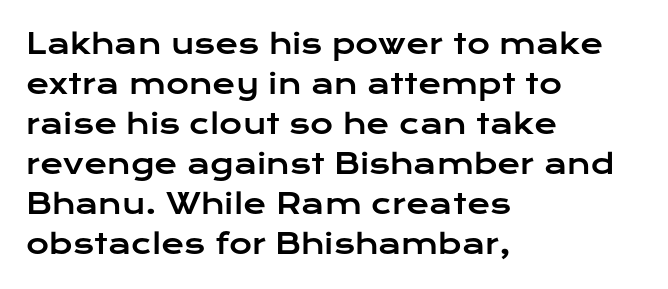
{"serif": "no", "italic": "no", "width": "wide", "stroke_contrast": "low", "x_height": "medium", "monospaced": "no", "underline": "no", "align": "left", "line_spacing": "normal", "line_spacing_ratio": 1.43, "letter_spacing": "normal", "letter_spacing_em": 0.0, "glyph_px": 28}
